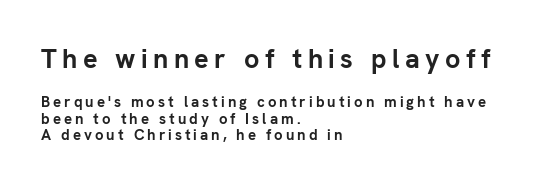
{"italic": "no", "bold": "yes", "underline": "no", "align": "left", "line_spacing": "tight", "line_spacing_ratio": 1.1, "letter_spacing": "wide", "letter_spacing_em": 0.2, "larger_block": "first", "size_ratio": 1.8, "glyph_px": 27}
